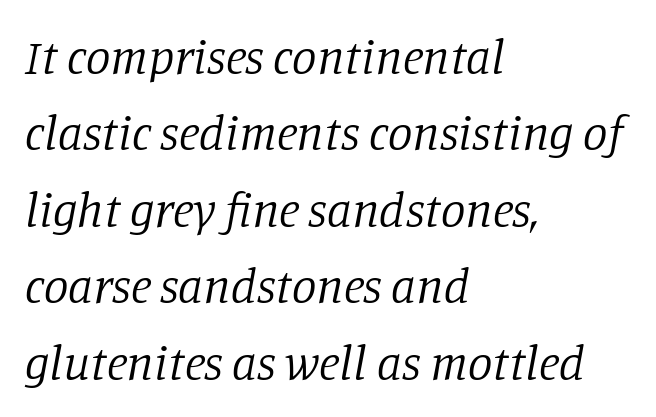
The block of text has a typical density, with ordinary space between rows. The characters display serif detailing at their extremities. Beneath every word, the page is bare. The ragged edge is on the right, which tells us the setting is flush left.
